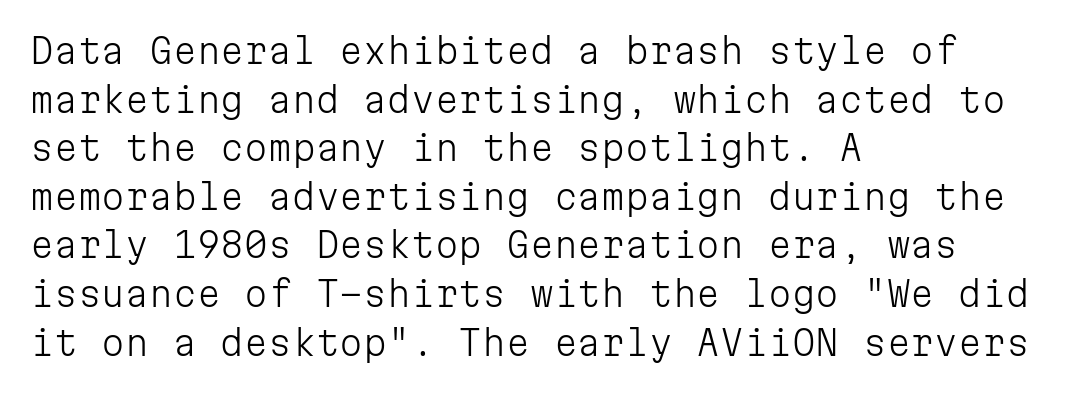
What stands out about the letter spacing? Nothing — it is the standard amount. Each letter's strokes conclude bluntly, with no projecting serifs. Think of a typewriter: that constant character pitch is what you see here. Type without underlining. Each stroke keeps to a modest, everyday thickness or less. Every row of glyphs begins at an identical x-position on the left.
